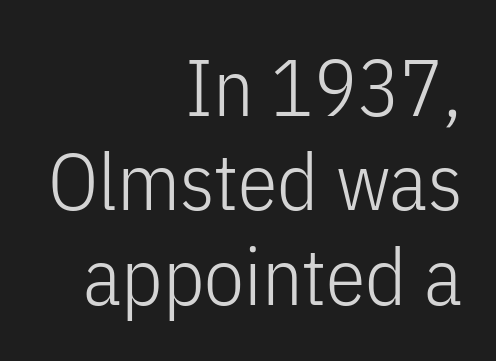
The image shows 80 px light, condensed sans-serif type, upright; set right-aligned, line spacing 1.18x, normal letter spacing, not underlined; low stroke contrast and a medium x-height.
